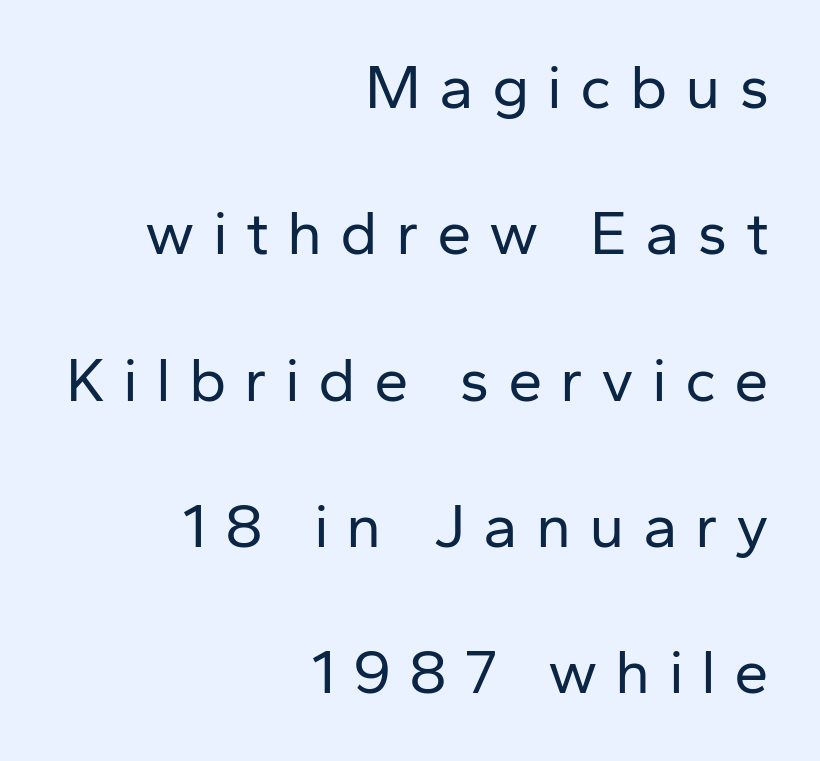
Q: Is the text bold? A: No.
Q: Is the text italic (slanted)? A: No, it is upright.
Q: Is the typeface a serif or a sans-serif typeface? A: Sans-serif.
Q: Is the text underlined? A: No.
Q: How is the paragraph aligned? A: Right-aligned.
Q: Is the spacing between letters normal or unusually wide? A: Unusually wide.
Q: Is the spacing between lines tight, normal or loose? A: Loose.
Q: Width (condensed, normal, or wide)? A: Normal.
Q: Stroke contrast? A: Low.
Q: x-height? A: Medium.
Q: Monospaced? A: No.
